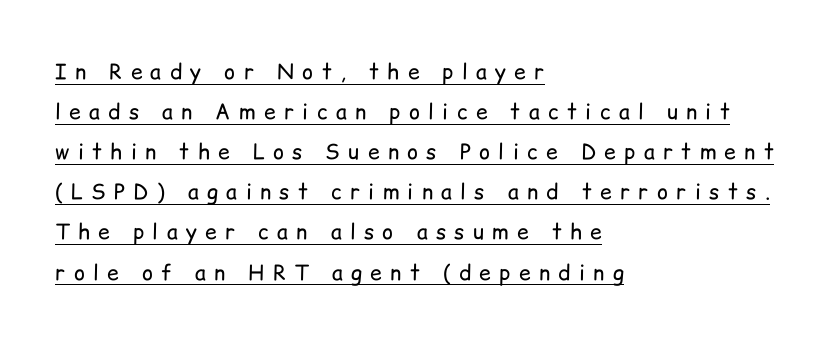
The image shows 21 px text type, upright; set left-aligned, loose line spacing (1.91x), unusually wide letter spacing (+0.4 em), underlined.
